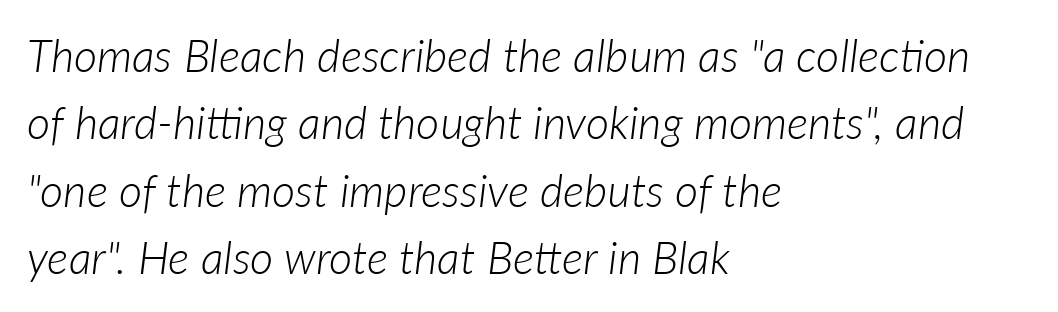
The image shows 45 px light type, italic (leaning right); set left-aligned, normal line spacing (1.5x), normal letter spacing, not underlined; low stroke contrast and a medium x-height.
